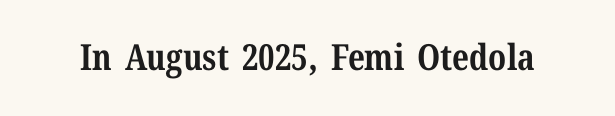
{"serif": "yes", "italic": "no", "bold": "yes", "weight": "bold", "width": "normal", "stroke_contrast": "medium", "x_height": "medium", "monospaced": "no", "underline": "no", "letter_spacing": "normal", "letter_spacing_em": 0.0, "glyph_px": 36}
